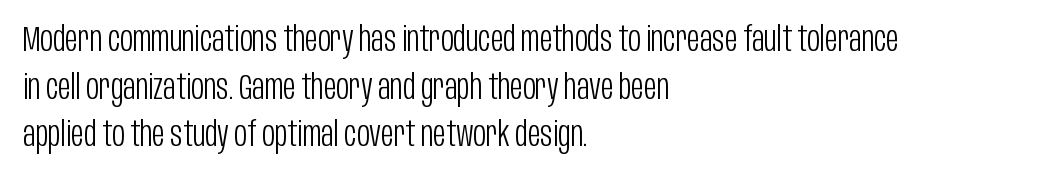
Q: Is the text bold? A: No.
Q: Is the text italic (slanted)? A: No, it is upright.
Q: Is the typeface a serif or a sans-serif typeface? A: Sans-serif.
Q: Is the text underlined? A: No.
Q: How is the paragraph aligned? A: Left-aligned.
Q: Is the spacing between letters normal or unusually wide? A: Normal.
Q: Is the spacing between lines tight, normal or loose? A: Normal.
Q: Width (condensed, normal, or wide)? A: Condensed.
Q: Stroke contrast? A: Low.
Q: x-height? A: Large.
Q: Monospaced? A: No.
